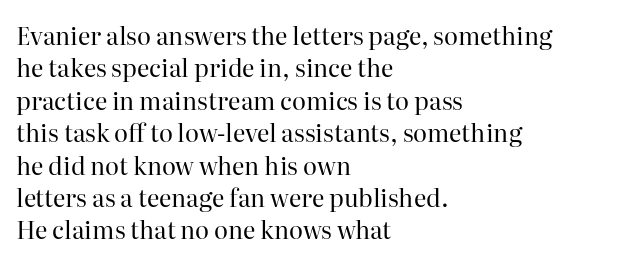
The image shows 24 px text type, upright; set left-aligned, normal line spacing (1.35x), normal letter spacing, not underlined.
